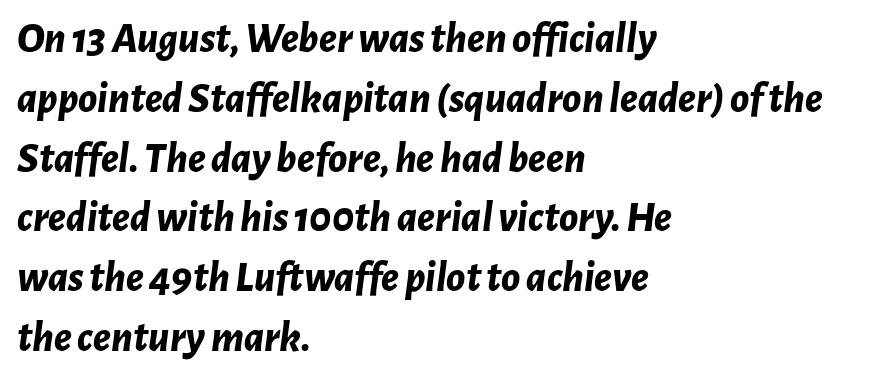
These lines sit exactly where default settings would place them. Plain, unruled lines of type. This sample uses plain, unmodified letter spacing. The letters advance in unequal steps, a hallmark of proportional type. Line beginnings align vertically; line endings do not.
